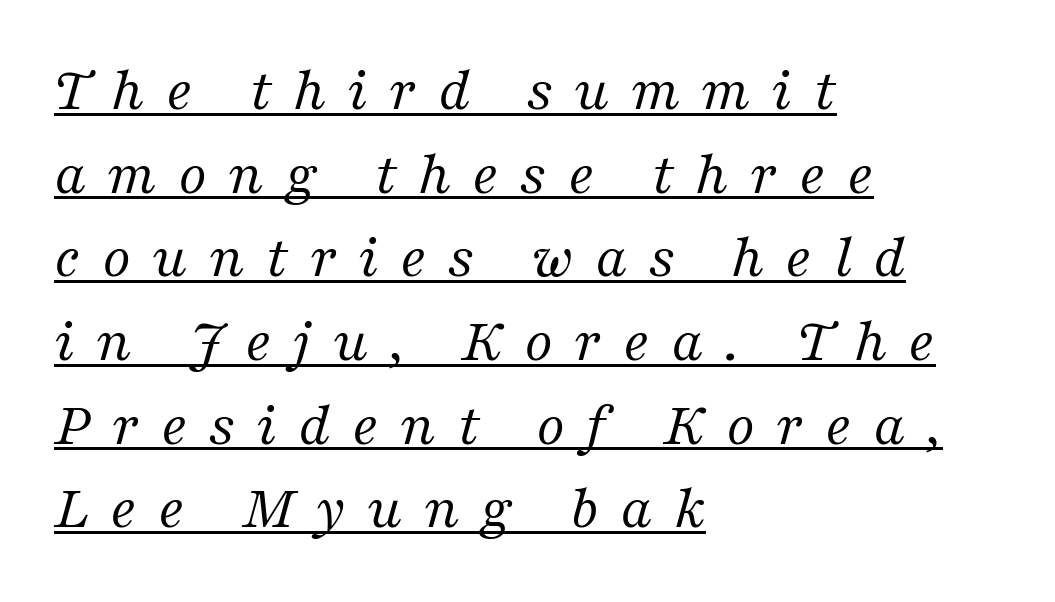
The image shows 62 px regular-weight serif type, italic (leaning right); set left-aligned, normal line spacing (1.35x), unusually wide letter spacing (+0.34 em), underlined; medium stroke contrast and a medium x-height.
